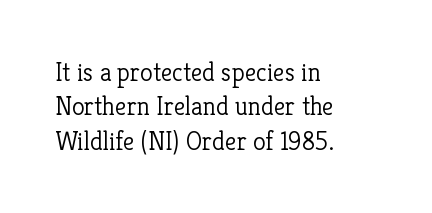
{"italic": "no", "bold": "no", "underline": "no", "align": "left", "line_spacing": "normal", "line_spacing_ratio": 1.32, "letter_spacing": "normal", "letter_spacing_em": 0.0, "glyph_px": 26}
